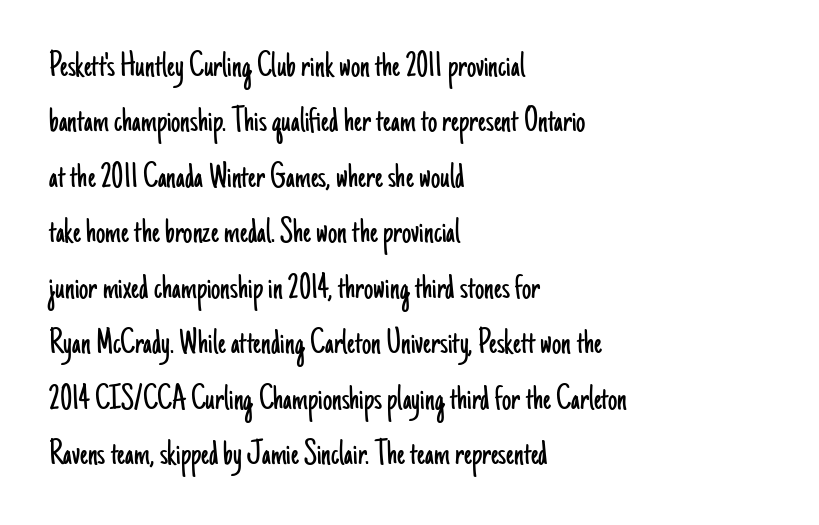
The image shows 37 px light, condensed sans-serif type, upright; set left-aligned, normal line spacing (1.5x), normal letter spacing, not underlined; low stroke contrast and a small x-height.
